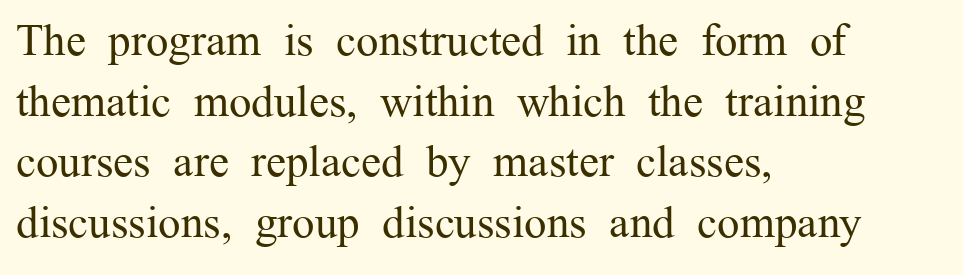
{"serif": "yes", "italic": "no", "bold": "no", "weight": "regular", "width": "normal", "stroke_contrast": "medium", "x_height": "medium", "monospaced": "no", "underline": "no", "align": "left", "line_spacing": "normal", "line_spacing_ratio": 1.35, "letter_spacing": "normal", "letter_spacing_em": 0.0, "glyph_px": 45}
